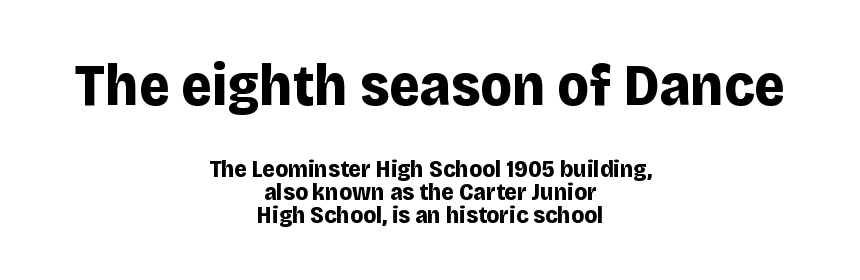
{"serif": "no", "italic": "no", "bold": "yes", "weight": "bold", "width": "normal", "stroke_contrast": "low", "x_height": "large", "monospaced": "no", "underline": "no", "align": "center", "line_spacing": "tight", "line_spacing_ratio": 0.96, "letter_spacing": "normal", "letter_spacing_em": 0.0, "larger_block": "first", "size_ratio": 2.46, "glyph_px": 59}
